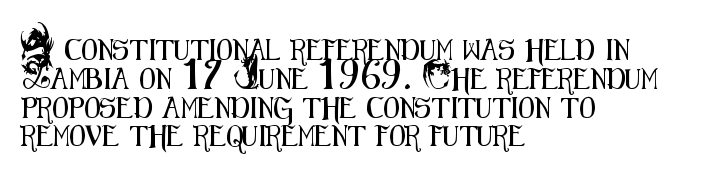
{"italic": "no", "underline": "no", "align": "left", "line_spacing": "normal", "line_spacing_ratio": 1.37, "letter_spacing": "normal", "letter_spacing_em": 0.0, "glyph_px": 21}
